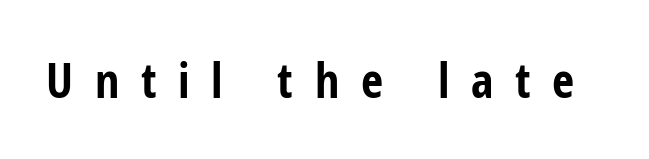
The specimen omits any rule beneath the text block's lines. Typographic density is high because the face is bold. Proportional: the letters do not fall into vertical columns. Each word looks stretched out because of the extra space between its letters.
